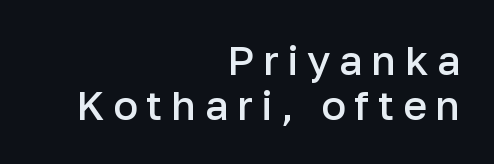
{"serif": "no", "italic": "no", "bold": "semi", "weight": "semibold", "width": "normal", "stroke_contrast": "low", "x_height": "medium", "monospaced": "no", "underline": "no", "align": "right", "line_spacing": "tight", "line_spacing_ratio": 1.09, "letter_spacing": "wide", "letter_spacing_em": 0.21, "glyph_px": 41}
